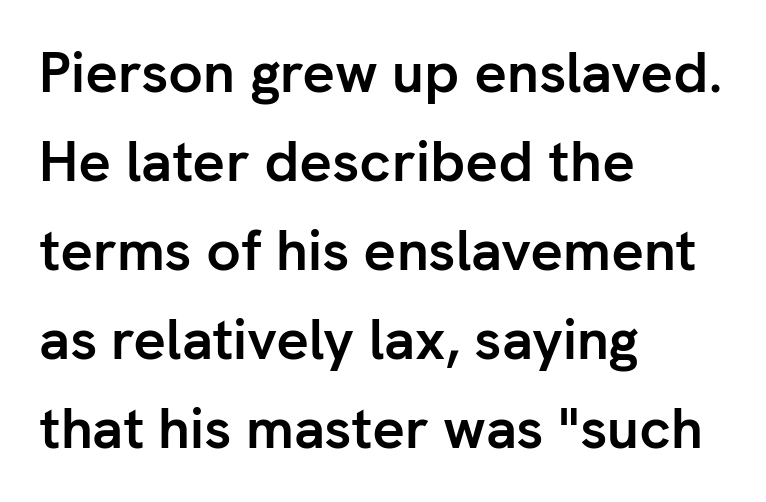
Q: Is the text bold? A: Yes.
Q: Is the text italic (slanted)? A: No, it is upright.
Q: Is the typeface a serif or a sans-serif typeface? A: Sans-serif.
Q: Is the text underlined? A: No.
Q: How is the paragraph aligned? A: Left-aligned.
Q: Is the spacing between letters normal or unusually wide? A: Normal.
Q: Is the spacing between lines tight, normal or loose? A: Normal.
Q: Width (condensed, normal, or wide)? A: Normal.
Q: Stroke contrast? A: Low.
Q: x-height? A: Medium.
Q: Monospaced? A: No.
